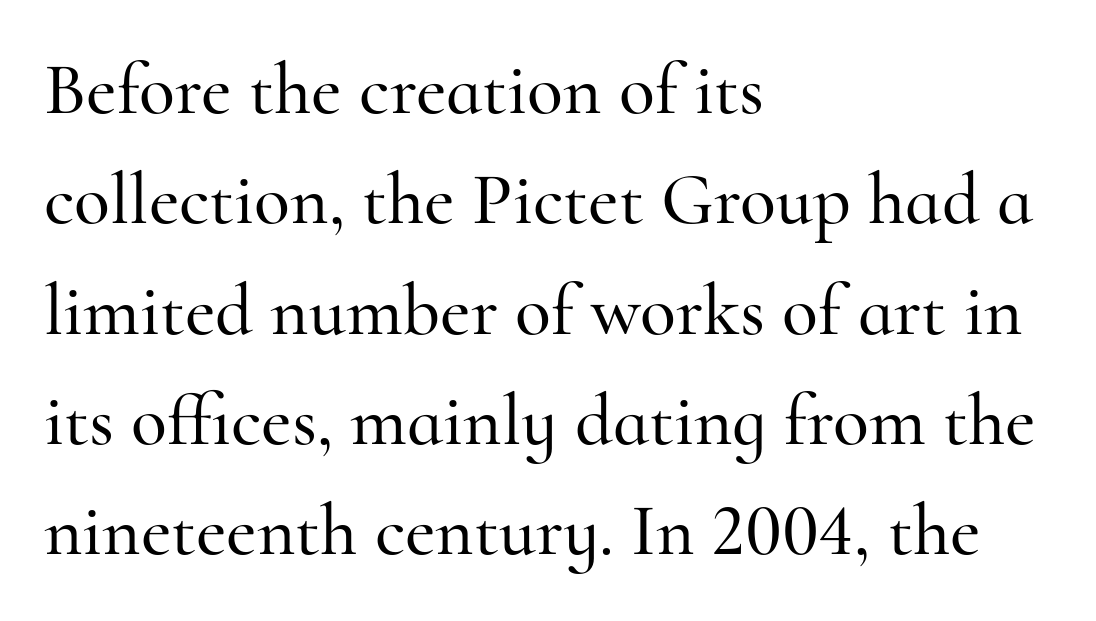
Q: Is the text italic (slanted)? A: No, it is upright.
Q: Is the typeface a serif or a sans-serif typeface? A: Serif.
Q: Is the text underlined? A: No.
Q: How is the paragraph aligned? A: Left-aligned.
Q: Is the spacing between letters normal or unusually wide? A: Normal.
Q: Is the spacing between lines tight, normal or loose? A: Normal.
Q: Width (condensed, normal, or wide)? A: Normal.
Q: Stroke contrast? A: High.
Q: x-height? A: Small.
Q: Monospaced? A: No.
